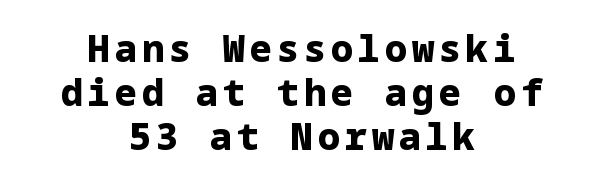
Q: Is the text bold? A: Yes.
Q: Is the text italic (slanted)? A: No, it is upright.
Q: Is the typeface a serif or a sans-serif typeface? A: Sans-serif.
Q: Is the text underlined? A: No.
Q: How is the paragraph aligned? A: Centered.
Q: Width (condensed, normal, or wide)? A: Normal.
Q: Stroke contrast? A: Low.
Q: x-height? A: Medium.
